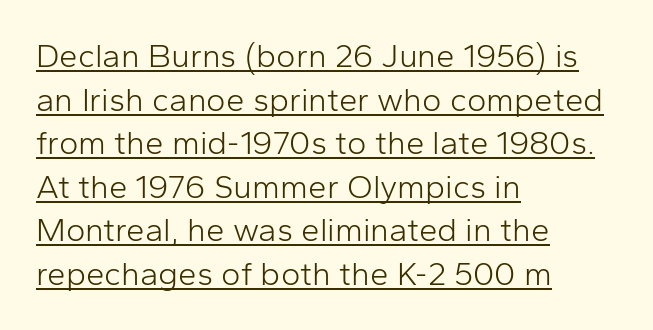
{"serif": "no", "italic": "no", "bold": "no", "weight": "light", "width": "normal", "stroke_contrast": "low", "x_height": "medium", "monospaced": "no", "underline": "yes", "align": "left", "line_spacing": "normal", "line_spacing_ratio": 1.32, "letter_spacing": "normal", "letter_spacing_em": 0.0, "glyph_px": 33}
